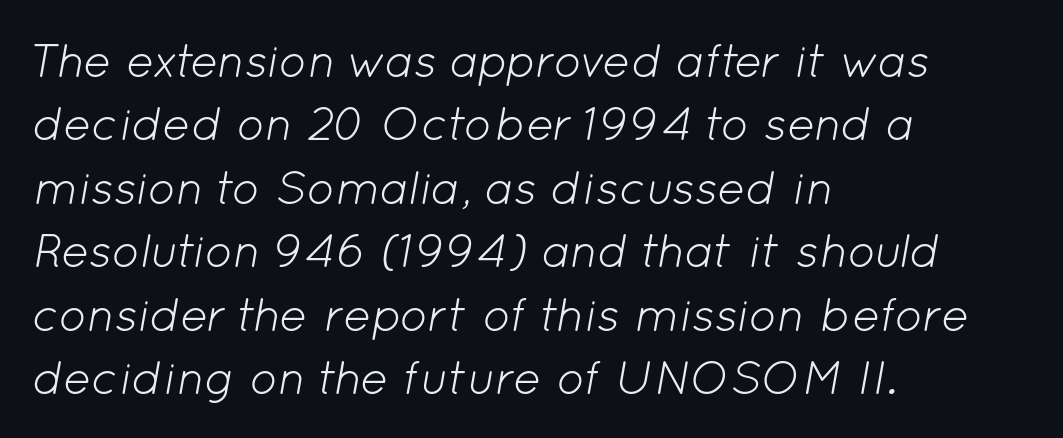
The image shows 47 px light type, italic (leaning right); set left-aligned, normal line spacing (1.35x), normal letter spacing, not underlined; low stroke contrast and a medium x-height.
